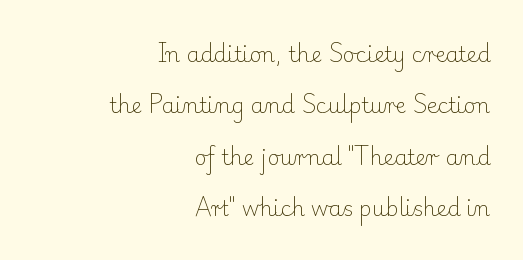
{"italic": "no", "bold": "no", "underline": "no", "align": "right", "line_spacing": "loose", "line_spacing_ratio": 2.45, "letter_spacing": "normal", "letter_spacing_em": 0.0, "glyph_px": 21}
